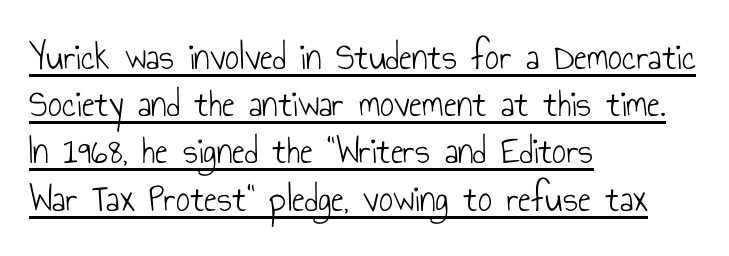
{"serif": "no", "italic": "no", "bold": "no", "weight": "light", "width": "condensed", "stroke_contrast": "low", "x_height": "small", "monospaced": "no", "underline": "yes", "align": "left", "line_spacing_ratio": 1.21, "letter_spacing": "normal", "letter_spacing_em": 0.0, "glyph_px": 39}
